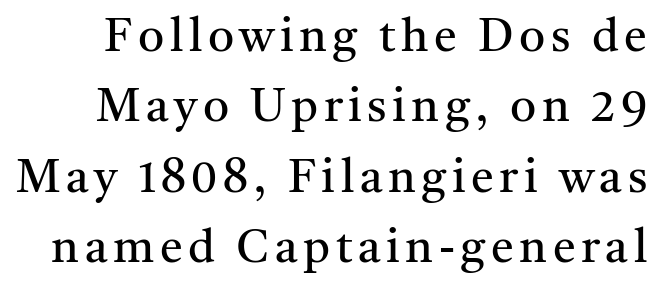
The image shows 46 px regular-weight serif type, upright; set normal line spacing (1.53x), not underlined; medium stroke contrast and a medium x-height.
